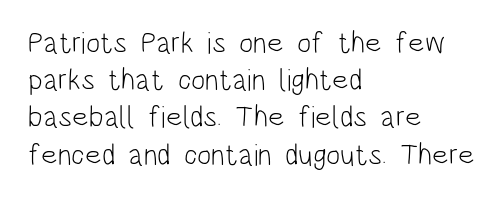
The image shows 30 px light, condensed sans-serif type, upright; set left-aligned, line spacing 1.24x, normal letter spacing, not underlined; low stroke contrast and a large x-height.
